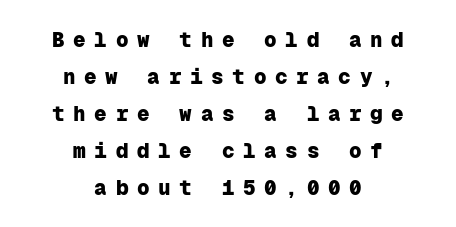
{"italic": "no", "bold": "yes", "underline": "no", "align": "center", "line_spacing_ratio": 1.76, "letter_spacing": "wide", "letter_spacing_em": 0.41, "glyph_px": 21}
